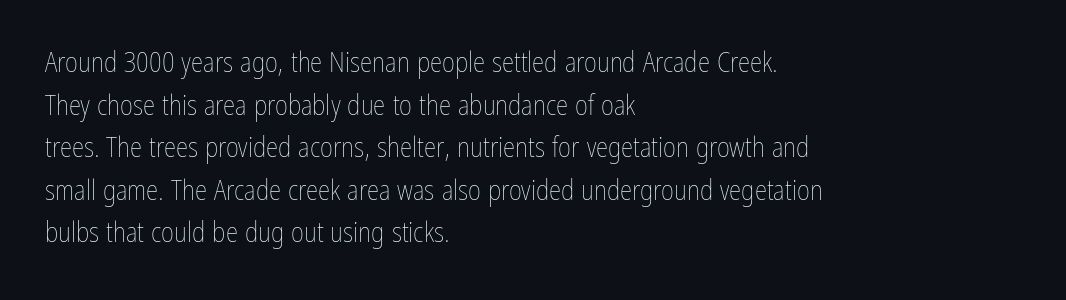
{"italic": "no", "bold": "no", "weight": "thin", "width": "condensed", "stroke_contrast": "low", "x_height": "medium", "monospaced": "no", "underline": "no", "align": "left", "line_spacing": "normal", "line_spacing_ratio": 1.52, "letter_spacing": "normal", "letter_spacing_em": 0.0, "glyph_px": 28}
